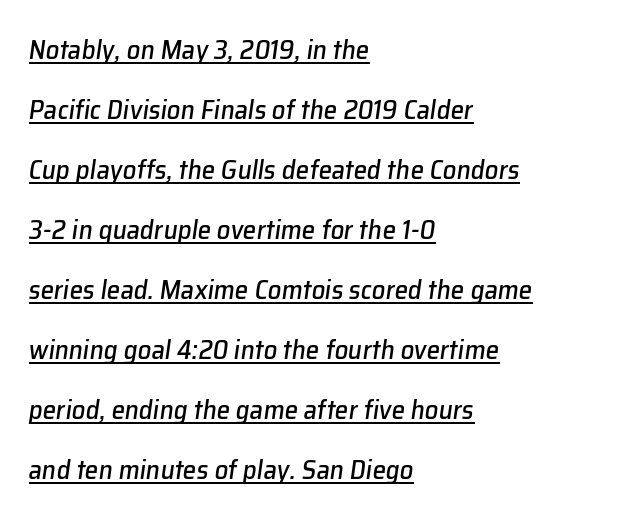
What decoration does the sample have? An underline. Airy leading. The axis of the letterforms is tilted away from vertical. Short note: letters normally spaced.
